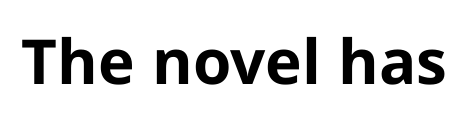
{"serif": "no", "italic": "no", "bold": "yes", "weight": "bold", "width": "normal", "stroke_contrast": "low", "x_height": "medium", "monospaced": "no", "underline": "no", "letter_spacing": "normal", "letter_spacing_em": 0.0, "glyph_px": 62}
